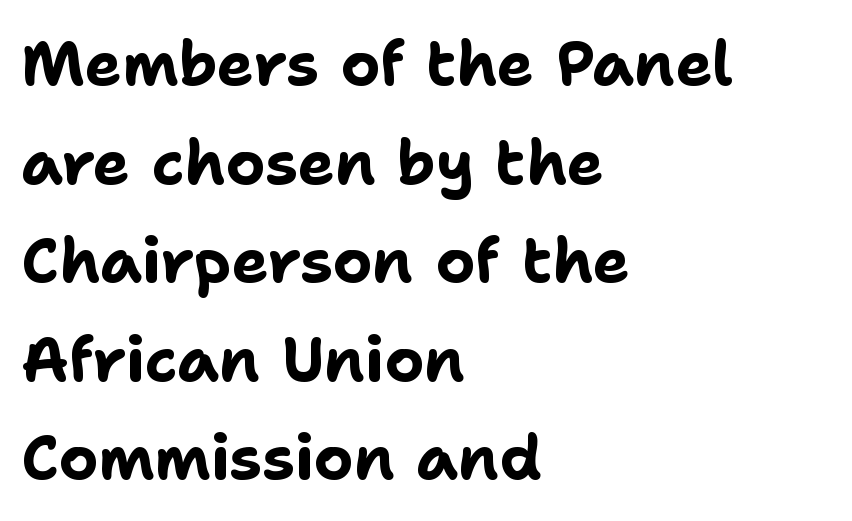
Q: Is the text bold? A: Yes.
Q: Is the text italic (slanted)? A: No, it is upright.
Q: Is the typeface a serif or a sans-serif typeface? A: Sans-serif.
Q: Is the text underlined? A: No.
Q: How is the paragraph aligned? A: Left-aligned.
Q: Is the spacing between letters normal or unusually wide? A: Normal.
Q: Is the spacing between lines tight, normal or loose? A: Normal.
Q: Width (condensed, normal, or wide)? A: Normal.
Q: Stroke contrast? A: Low.
Q: x-height? A: Medium.
Q: Monospaced? A: No.
